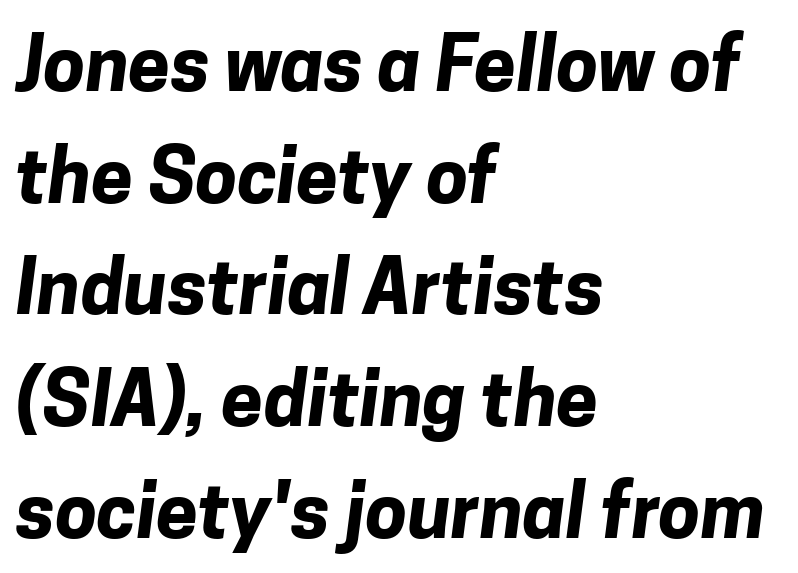
Q: Is the text bold? A: Yes.
Q: Is the typeface a serif or a sans-serif typeface? A: Sans-serif.
Q: Is the text underlined? A: No.
Q: How is the paragraph aligned? A: Left-aligned.
Q: Is the spacing between letters normal or unusually wide? A: Normal.
Q: Is the spacing between lines tight, normal or loose? A: Normal.
Q: Width (condensed, normal, or wide)? A: Normal.
Q: Stroke contrast? A: Low.
Q: x-height? A: Medium.
Q: Monospaced? A: No.
